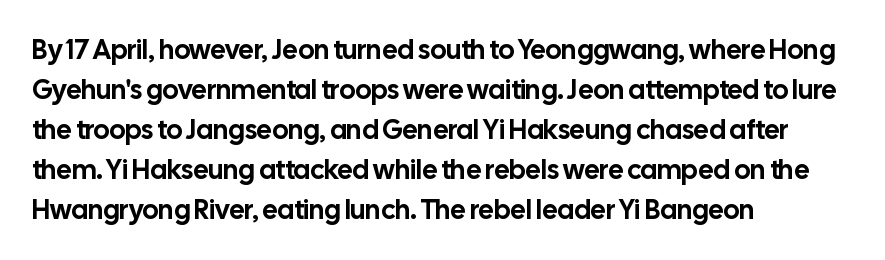
Q: Is the text italic (slanted)? A: No, it is upright.
Q: Is the text underlined? A: No.
Q: How is the paragraph aligned? A: Left-aligned.
Q: Is the spacing between letters normal or unusually wide? A: Normal.
Q: Is the spacing between lines tight, normal or loose? A: Normal.
